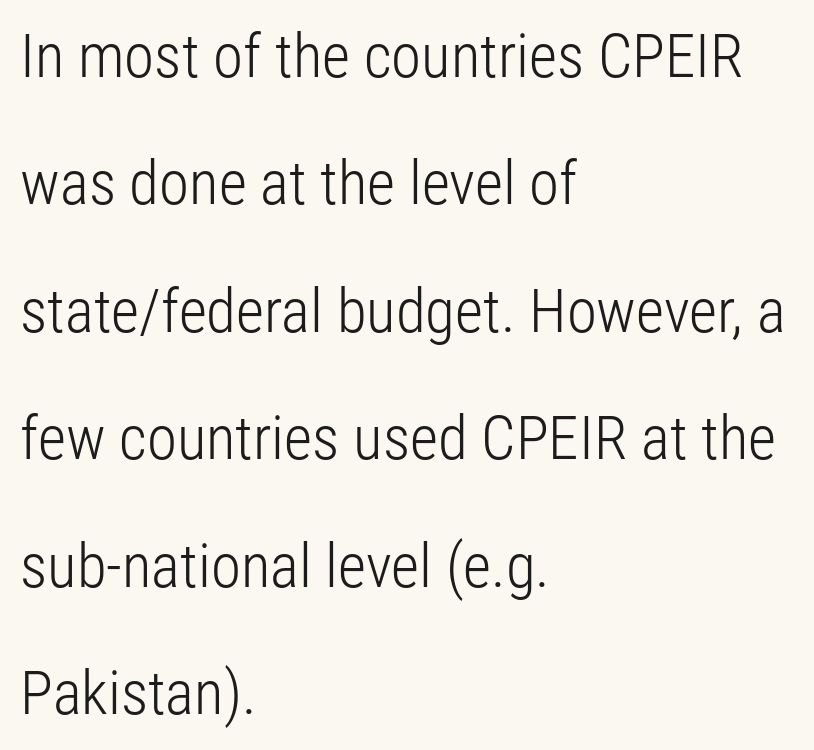
Q: Is the text bold? A: No.
Q: Is the text italic (slanted)? A: No, it is upright.
Q: Is the typeface a serif or a sans-serif typeface? A: Sans-serif.
Q: Is the text underlined? A: No.
Q: How is the paragraph aligned? A: Left-aligned.
Q: Is the spacing between letters normal or unusually wide? A: Normal.
Q: Is the spacing between lines tight, normal or loose? A: Loose.
Q: Width (condensed, normal, or wide)? A: Condensed.
Q: Stroke contrast? A: Low.
Q: x-height? A: Medium.
Q: Monospaced? A: No.
